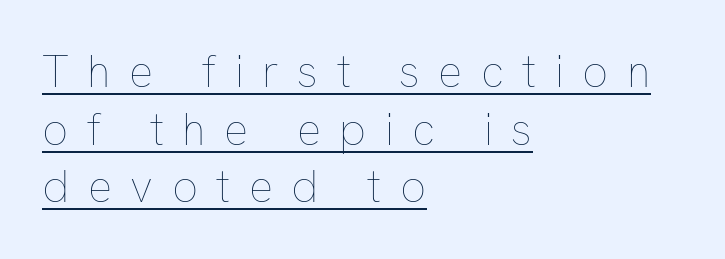
Q: Is the text bold? A: No.
Q: Is the text italic (slanted)? A: No, it is upright.
Q: Is the text underlined? A: Yes.
Q: How is the paragraph aligned? A: Left-aligned.
Q: Is the spacing between letters normal or unusually wide? A: Unusually wide.
Q: Is the spacing between lines tight, normal or loose? A: Normal.
Q: Width (condensed, normal, or wide)? A: Normal.
Q: Stroke contrast? A: Low.
Q: x-height? A: Medium.
Q: Monospaced? A: No.
